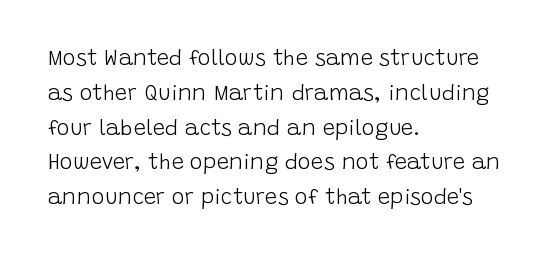
The image shows 22 px text type, upright; set left-aligned, normal line spacing (1.58x), normal letter spacing, not underlined.
